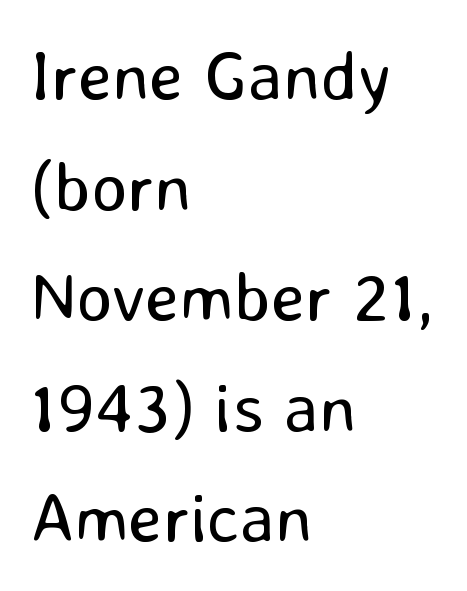
The image shows 70 px regular-weight sans-serif type, upright; set left-aligned, normal line spacing (1.58x), normal letter spacing, not underlined; low stroke contrast and a medium x-height.
